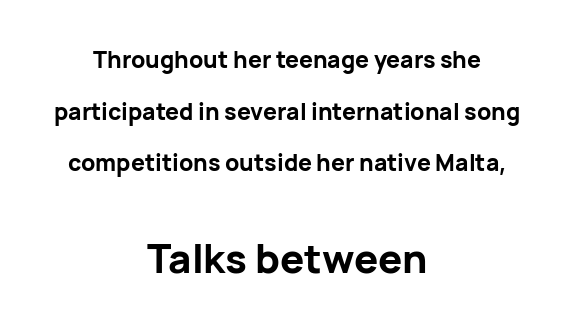
The image shows 40 px bold sans-serif type, upright; set centered, loose line spacing (2.24x), normal letter spacing, not underlined; the second (bottom) block is 1.74x larger; low stroke contrast and a medium x-height.
